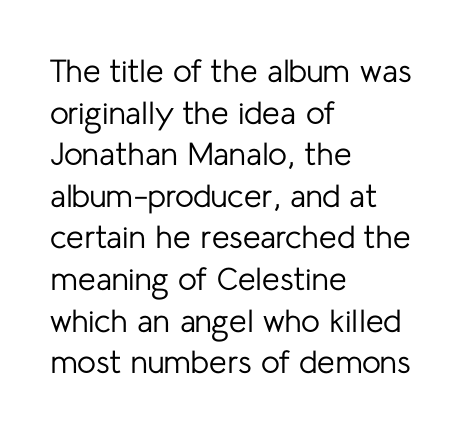
The image shows 32 px regular-weight sans-serif type, upright; set left-aligned, normal line spacing (1.3x), normal letter spacing, not underlined; low stroke contrast and a medium x-height.
